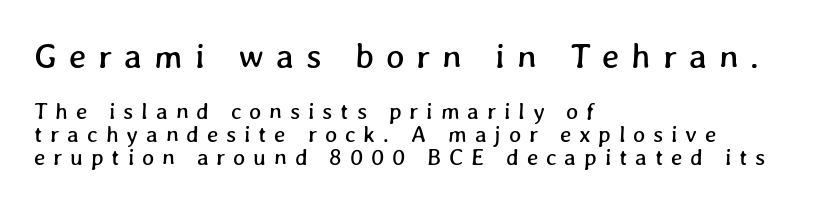
Q: Is the text underlined? A: No.
Q: How is the paragraph aligned? A: Left-aligned.
Q: Is the spacing between letters normal or unusually wide? A: Unusually wide.
Q: Is the spacing between lines tight, normal or loose? A: Tight.
Q: Which block of text is set in a larger size, the first (top) or the second (bottom)? A: The first (top) one.
Q: Width (condensed, normal, or wide)? A: Normal.
Q: Stroke contrast? A: Low.
Q: x-height? A: Medium.
Q: Monospaced? A: No.
